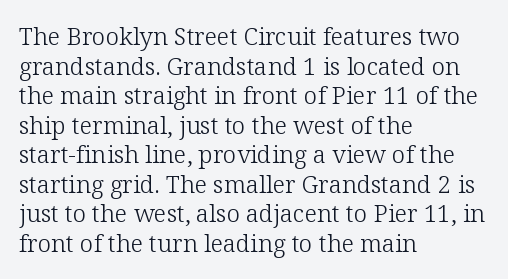
Q: Is the text bold? A: No.
Q: Is the text italic (slanted)? A: No, it is upright.
Q: Is the text underlined? A: No.
Q: How is the paragraph aligned? A: Left-aligned.
Q: Is the spacing between letters normal or unusually wide? A: Normal.
